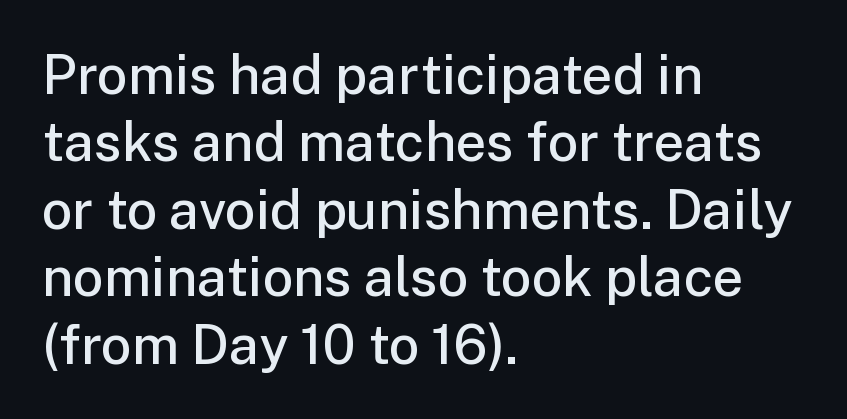
The image shows 54 px semibold sans-serif type, upright; set left-aligned, normal line spacing (1.25x), normal letter spacing, not underlined; low stroke contrast and a medium x-height.
